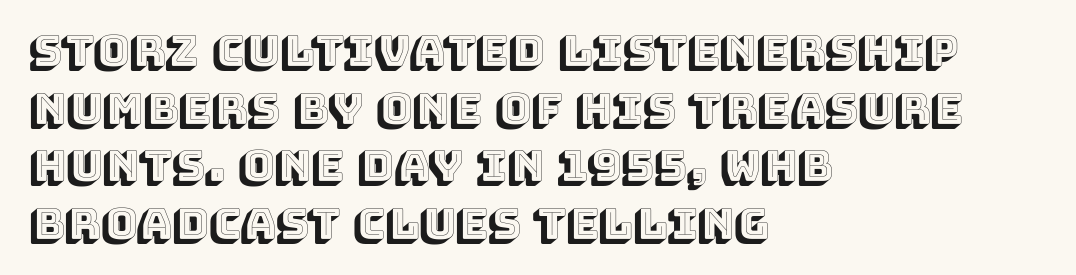
The image shows 43 px text type, upright; set left-aligned, normal line spacing (1.34x), normal letter spacing, not underlined; a large x-height.
